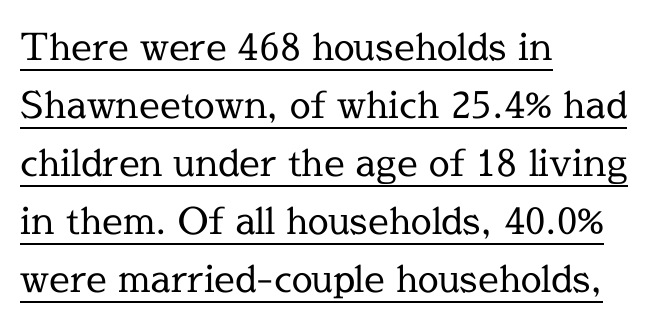
Q: Is the text bold? A: No.
Q: Is the text italic (slanted)? A: No, it is upright.
Q: Is the typeface a serif or a sans-serif typeface? A: Serif.
Q: Is the text underlined? A: Yes.
Q: How is the paragraph aligned? A: Left-aligned.
Q: Is the spacing between letters normal or unusually wide? A: Normal.
Q: Is the spacing between lines tight, normal or loose? A: Normal.
Q: Width (condensed, normal, or wide)? A: Normal.
Q: x-height? A: Medium.
Q: Monospaced? A: No.
